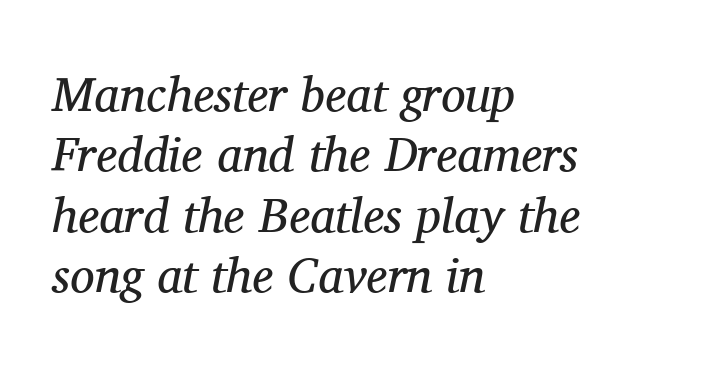
Q: Is the text bold? A: No.
Q: Is the text italic (slanted)? A: Yes, it leans right by about 11 degrees.
Q: Is the typeface a serif or a sans-serif typeface? A: Serif.
Q: Is the text underlined? A: No.
Q: How is the paragraph aligned? A: Left-aligned.
Q: Is the spacing between letters normal or unusually wide? A: Normal.
Q: Width (condensed, normal, or wide)? A: Normal.
Q: Stroke contrast? A: Medium.
Q: x-height? A: Medium.
Q: Monospaced? A: No.
